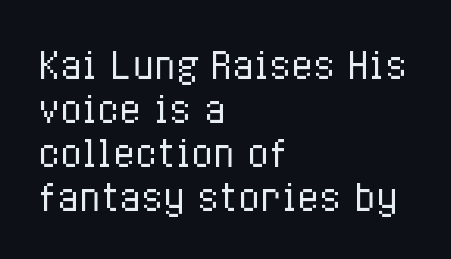
Inter-character spacing is left at the font's built-in metrics. Ascenders rise straight up at ninety degrees. Stems and bowls with no extra thickness — not bold. Line starts are locked; line ends wander. Nobody drew a line under any word here.
